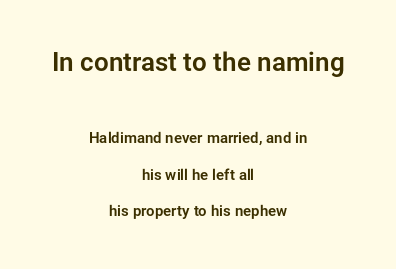
{"italic": "no", "underline": "no", "align": "center", "line_spacing": "loose", "line_spacing_ratio": 2.41, "letter_spacing": "normal", "letter_spacing_em": 0.0, "larger_block": "first", "size_ratio": 1.73, "glyph_px": 26}
